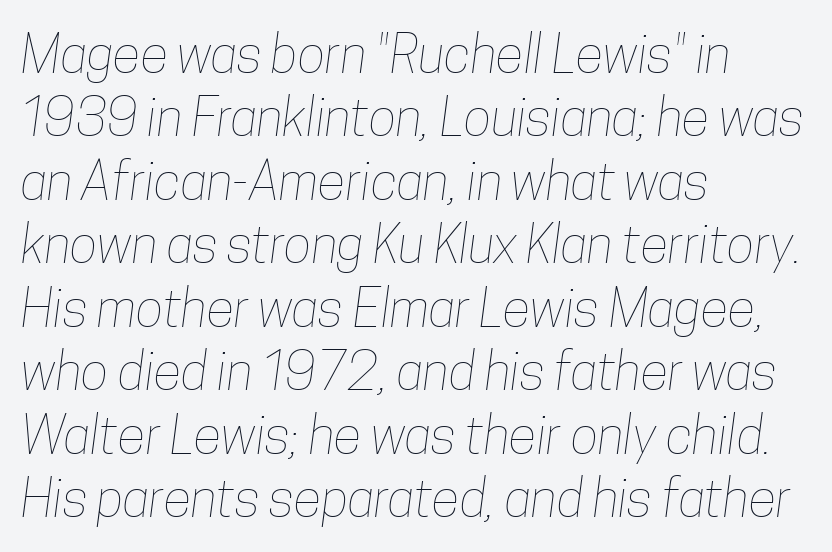
{"bold": "no", "weight": "thin", "width": "condensed", "stroke_contrast": "low", "x_height": "medium", "monospaced": "no", "underline": "no", "align": "left", "line_spacing_ratio": 1.22, "letter_spacing": "normal", "letter_spacing_em": 0.0, "glyph_px": 52}
